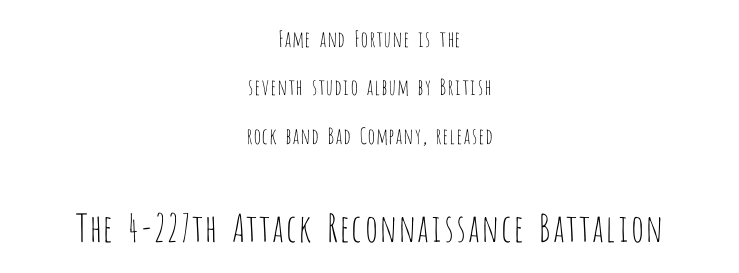
{"serif": "no", "italic": "no", "bold": "no", "weight": "thin", "width": "condensed", "stroke_contrast": "low", "x_height": "large", "monospaced": "no", "underline": "no", "align": "center", "line_spacing": "loose", "line_spacing_ratio": 2.2, "letter_spacing": "normal", "letter_spacing_em": 0.0, "larger_block": "second", "size_ratio": 1.73, "glyph_px": 38}
